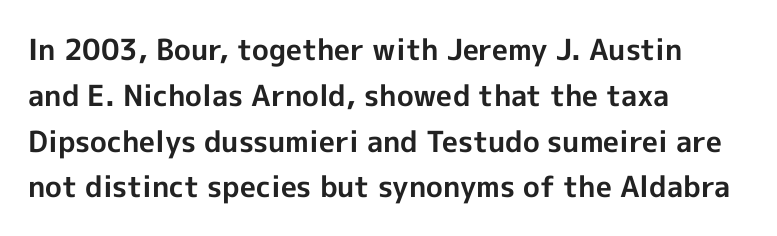
Summary of weight: heavy, a full bold. Every stem runs plumb, perpendicular to the baseline. You could not count columns in this text — the font is proportionally spaced. The horizontal fit of the characters is conventional and even. This rendering uses left alignment, leaving the right contour irregular.
